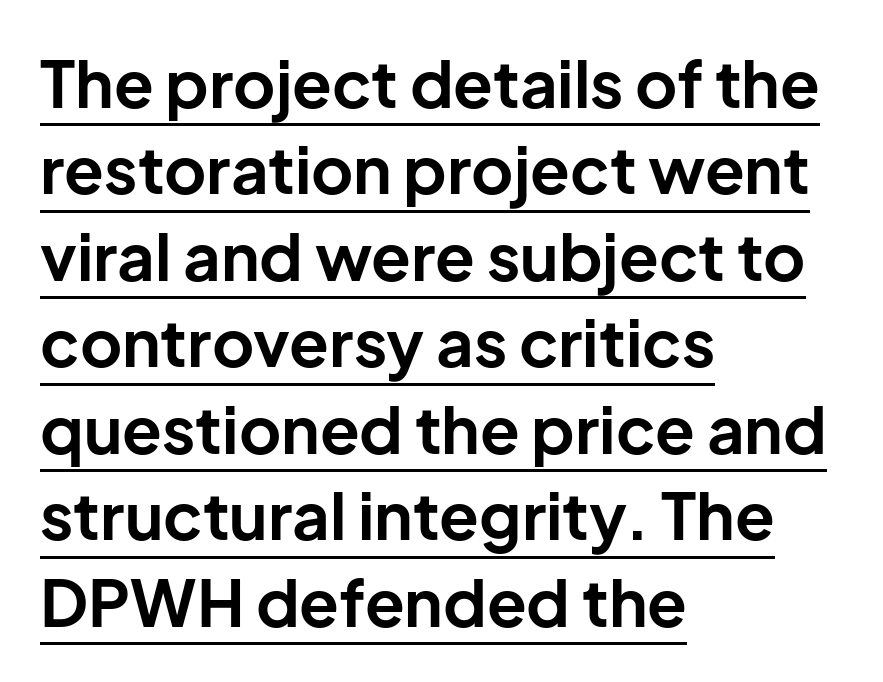
Q: Is the text bold? A: Yes.
Q: Is the text italic (slanted)? A: No, it is upright.
Q: Is the typeface a serif or a sans-serif typeface? A: Sans-serif.
Q: Is the text underlined? A: Yes.
Q: How is the paragraph aligned? A: Left-aligned.
Q: Is the spacing between letters normal or unusually wide? A: Normal.
Q: Is the spacing between lines tight, normal or loose? A: Normal.
Q: Width (condensed, normal, or wide)? A: Normal.
Q: Stroke contrast? A: Low.
Q: x-height? A: Medium.
Q: Monospaced? A: No.
